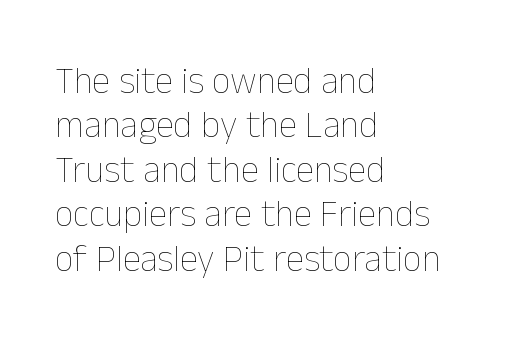
Q: Is the text bold? A: No.
Q: Is the text italic (slanted)? A: No, it is upright.
Q: Is the text underlined? A: No.
Q: How is the paragraph aligned? A: Left-aligned.
Q: Is the spacing between letters normal or unusually wide? A: Normal.
Q: Width (condensed, normal, or wide)? A: Normal.
Q: Stroke contrast? A: Low.
Q: x-height? A: Medium.
Q: Monospaced? A: No.
